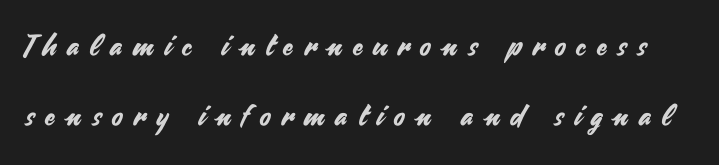
The image shows 29 px sans-serif type; set loose line spacing (2.42x), unusually wide letter spacing (+0.37 em), not underlined; medium stroke contrast and a small x-height.
